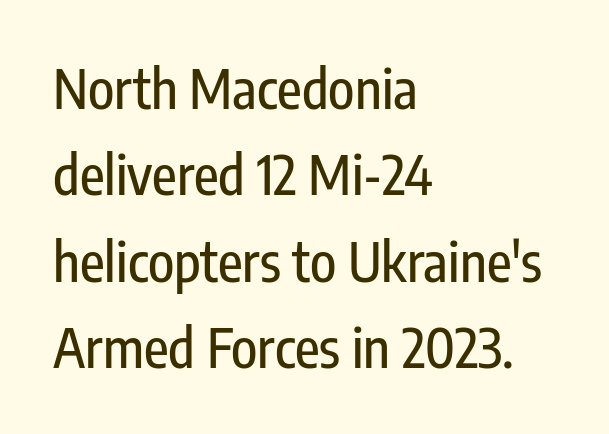
Q: Is the text italic (slanted)? A: No, it is upright.
Q: Is the typeface a serif or a sans-serif typeface? A: Sans-serif.
Q: Is the text underlined? A: No.
Q: How is the paragraph aligned? A: Left-aligned.
Q: Is the spacing between letters normal or unusually wide? A: Normal.
Q: Is the spacing between lines tight, normal or loose? A: Normal.
Q: Width (condensed, normal, or wide)? A: Condensed.
Q: Stroke contrast? A: Low.
Q: x-height? A: Medium.
Q: Monospaced? A: No.
